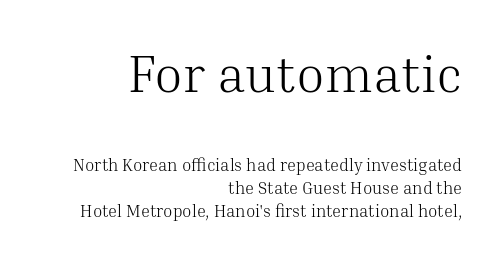
The area under the type is left untouched. Upright lettering throughout. Caption: face not bold, strokes unweighted. I'd call this a serif setting — the letters wear small feet. What's the leading like? Ordinary, nothing unusual. Note the varied advance widths — an 'i' is clearly narrower than an 'm'.
